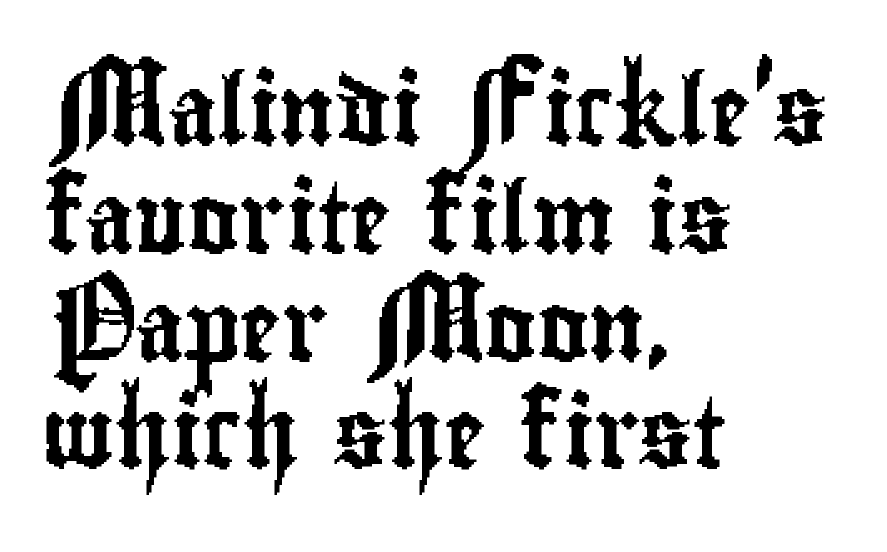
Q: Is the text italic (slanted)? A: No, it is upright.
Q: Is the typeface a serif or a sans-serif typeface? A: Sans-serif.
Q: Is the text underlined? A: No.
Q: How is the paragraph aligned? A: Left-aligned.
Q: Is the spacing between letters normal or unusually wide? A: Normal.
Q: Is the spacing between lines tight, normal or loose? A: Normal.
Q: Width (condensed, normal, or wide)? A: Condensed.
Q: Stroke contrast? A: Low.
Q: x-height? A: Small.
Q: Monospaced? A: No.
